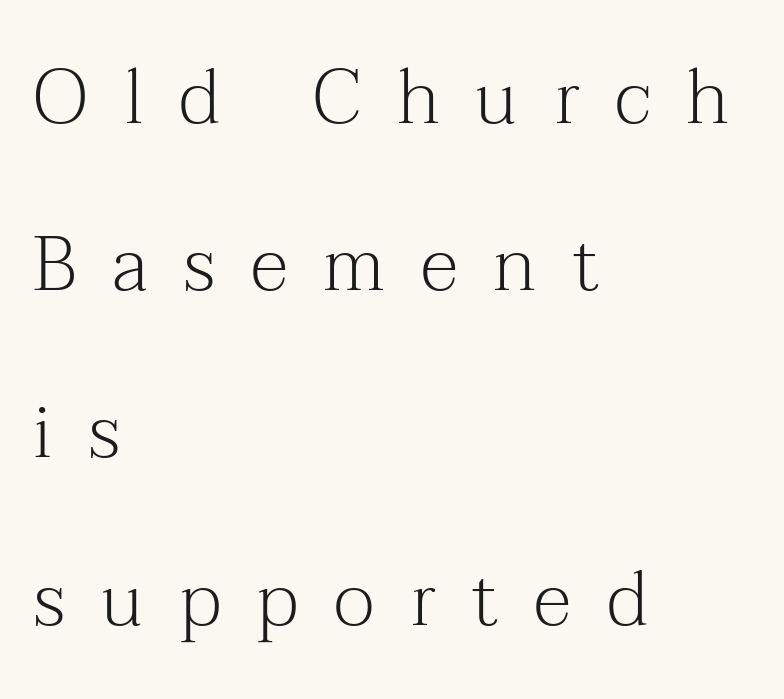
The image shows 76 px light serif type, upright; set left-aligned, loose line spacing (2.2x), unusually wide letter spacing (+0.47 em), not underlined; medium stroke contrast and a medium x-height.
